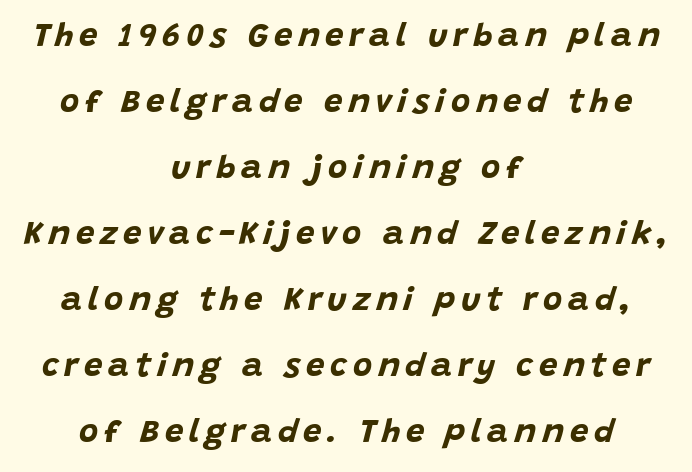
Line starts and ends both wander, symmetrically. The passage shown is typed in a proportional face where columns would drift. In terms of leading, this rendering errs on the spacious side. Is the type slanted? Yes — the strokes lean at a clear angle.
